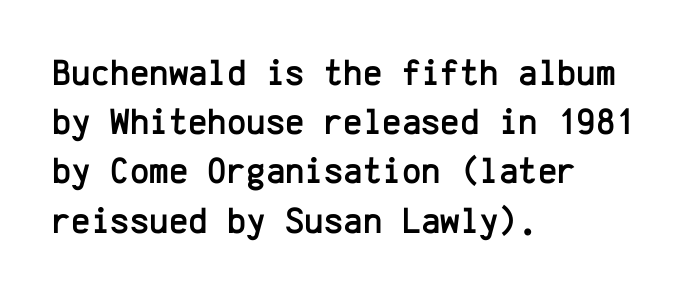
Q: Is the text italic (slanted)? A: No, it is upright.
Q: Is the typeface a serif or a sans-serif typeface? A: Sans-serif.
Q: Is the text underlined? A: No.
Q: How is the paragraph aligned? A: Left-aligned.
Q: Is the spacing between letters normal or unusually wide? A: Normal.
Q: Is the spacing between lines tight, normal or loose? A: Normal.
Q: Width (condensed, normal, or wide)? A: Normal.
Q: Stroke contrast? A: Low.
Q: x-height? A: Medium.
Q: Monospaced? A: Yes.
